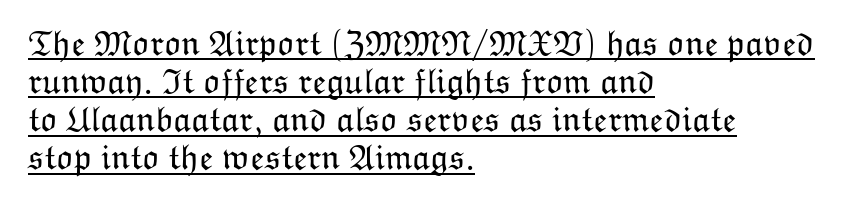
The image shows 36 px light type, upright; set left-aligned, tight line spacing (1.06x), normal letter spacing, underlined; low stroke contrast and a medium x-height.
